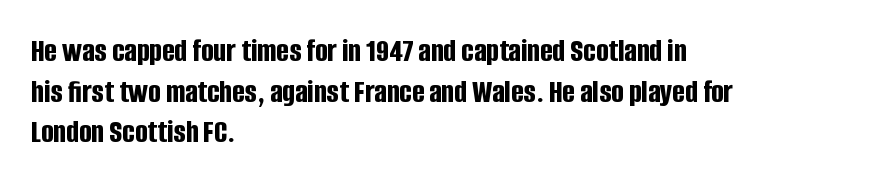
The image shows 33 px bold, condensed sans-serif type, upright; set left-aligned, line spacing 1.23x, normal letter spacing, not underlined; low stroke contrast and a large x-height.
